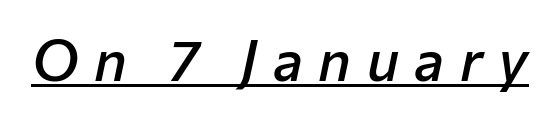
The image shows 57 px semibold type, italic (leaning right); set unusually wide letter spacing (+0.27 em), underlined; low stroke contrast and a medium x-height.
